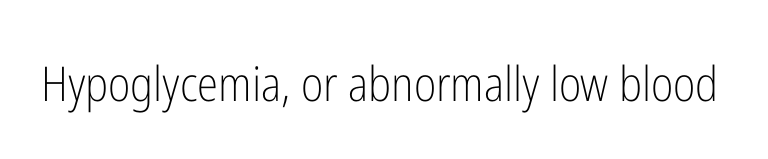
{"serif": "no", "italic": "no", "bold": "no", "weight": "light", "width": "condensed", "stroke_contrast": "low", "x_height": "medium", "monospaced": "no", "underline": "no", "letter_spacing": "normal", "letter_spacing_em": 0.0, "glyph_px": 48}
